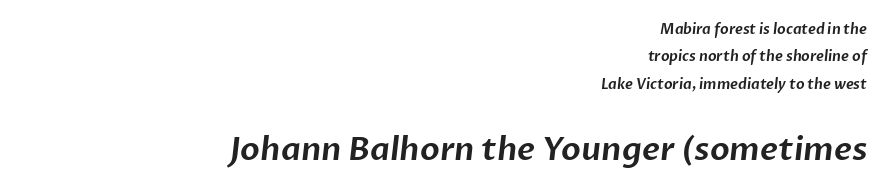
Q: Is the typeface a serif or a sans-serif typeface? A: Sans-serif.
Q: Is the text underlined? A: No.
Q: How is the paragraph aligned? A: Right-aligned.
Q: Is the spacing between letters normal or unusually wide? A: Normal.
Q: Is the spacing between lines tight, normal or loose? A: Loose.
Q: Which block of text is set in a larger size, the first (top) or the second (bottom)? A: The second (bottom) one.
Q: Width (condensed, normal, or wide)? A: Normal.
Q: Stroke contrast? A: Low.
Q: x-height? A: Medium.
Q: Monospaced? A: No.
